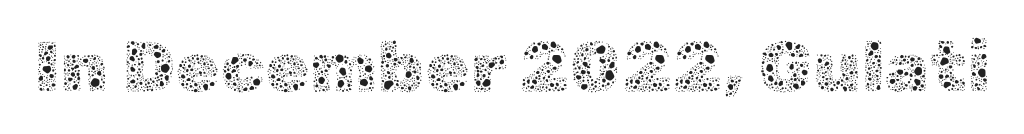
{"italic": "no", "bold": "no", "weight": "thin", "width": "normal", "x_height": "medium", "monospaced": "no", "underline": "no", "letter_spacing": "normal", "letter_spacing_em": 0.0, "glyph_px": 72}
